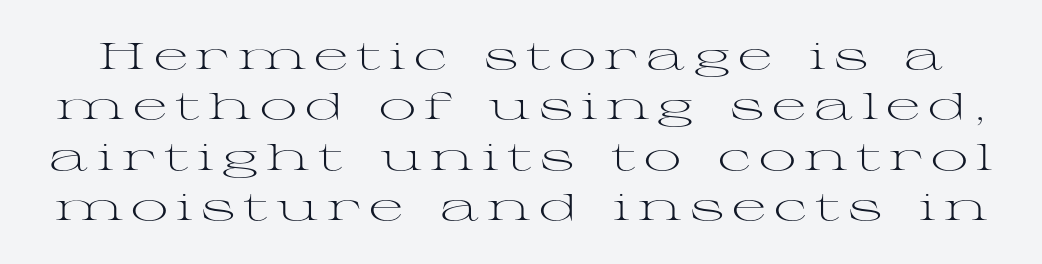
Quick note: interline space is typical. This is serif lettering, the kind often seen in printed books. Someone cranked the tracking dial way up on this one. Underline: absent.
